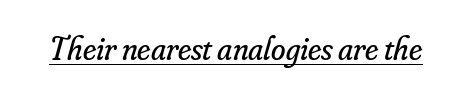
Q: Is the text bold? A: No.
Q: Is the text italic (slanted)? A: Yes, it leans right by about 16 degrees.
Q: Is the typeface a serif or a sans-serif typeface? A: Serif.
Q: Is the text underlined? A: Yes.
Q: Is the spacing between letters normal or unusually wide? A: Normal.
Q: Width (condensed, normal, or wide)? A: Normal.
Q: Stroke contrast? A: Low.
Q: x-height? A: Small.
Q: Monospaced? A: No.
